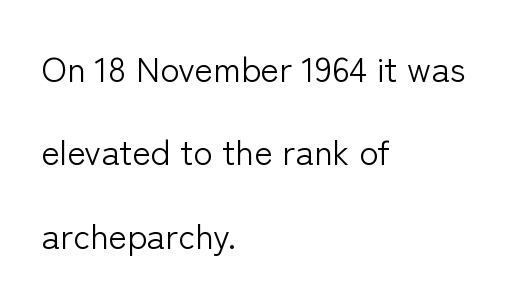
{"serif": "no", "italic": "no", "bold": "no", "weight": "light", "width": "normal", "stroke_contrast": "low", "x_height": "medium", "monospaced": "no", "underline": "no", "align": "left", "line_spacing": "loose", "line_spacing_ratio": 2.38, "letter_spacing": "normal", "letter_spacing_em": 0.0, "glyph_px": 35}
